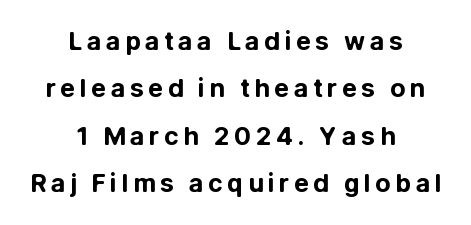
The image shows 25 px bold type, upright; set centered, loose line spacing (1.9x), not underlined.
